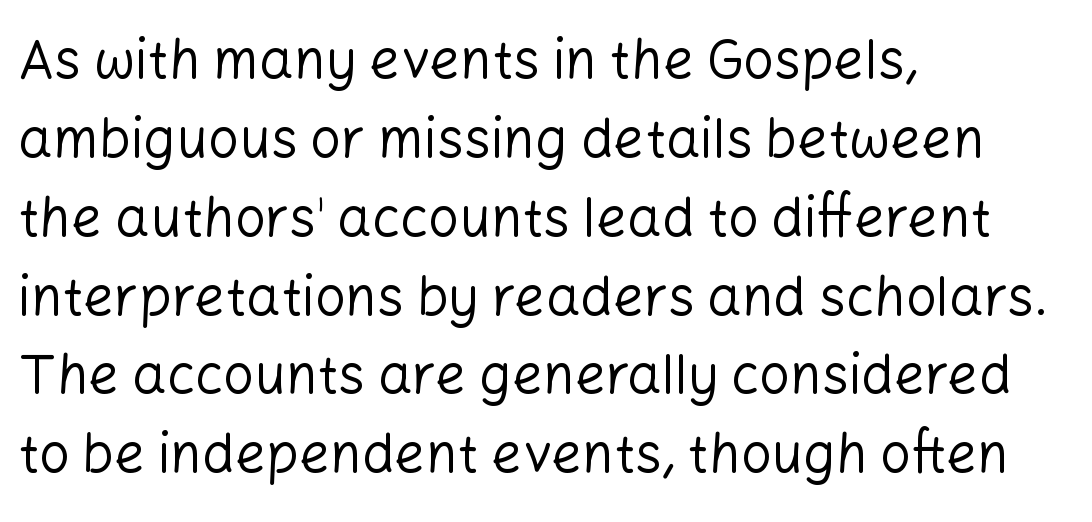
Q: Is the text bold? A: No.
Q: Is the text italic (slanted)? A: No, it is upright.
Q: Is the typeface a serif or a sans-serif typeface? A: Sans-serif.
Q: Is the text underlined? A: No.
Q: How is the paragraph aligned? A: Left-aligned.
Q: Is the spacing between letters normal or unusually wide? A: Normal.
Q: Is the spacing between lines tight, normal or loose? A: Normal.
Q: Width (condensed, normal, or wide)? A: Normal.
Q: Stroke contrast? A: Low.
Q: x-height? A: Medium.
Q: Monospaced? A: No.
